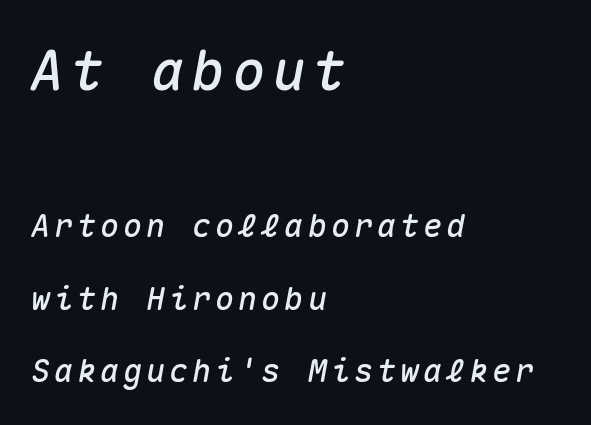
Looks like terminal output: every glyph gets an equal slot. The glyphs look as if they've been sheared to an angle. Top chunk: large. Bottom chunk: small. Where is the straight margin? On the left.
